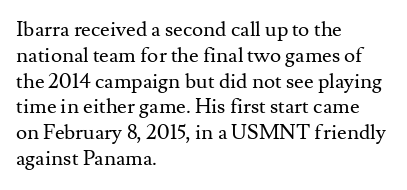
Visually the block forms a straight wall on the left and a jagged coastline on the right. This sample uses plain, unmodified letter spacing. The face looks like a standard text weight, possibly lighter. Check under the words: just untouched page. Does the lettering tilt? It doesn't — this is upright.
